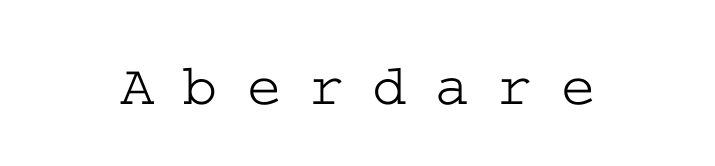
The passage shown is not underscored anywhere. This sample uses expanded letter spacing, leaving extra air between glyphs. This sample uses an upright cut, with every glyph sitting square on the baseline. The characters display serif detailing at their extremities.
